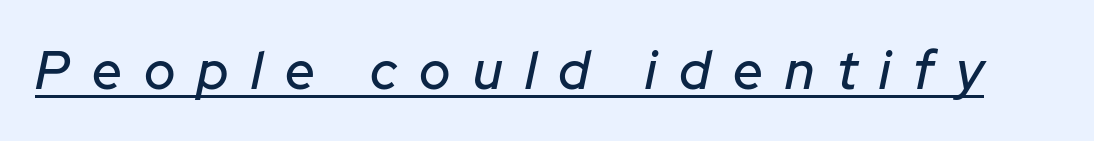
{"italic": "yes", "lean": "right", "slant_degrees": 12, "width": "normal", "stroke_contrast": "low", "x_height": "medium", "monospaced": "no", "underline": "yes", "letter_spacing": "wide", "letter_spacing_em": 0.42, "glyph_px": 53}
